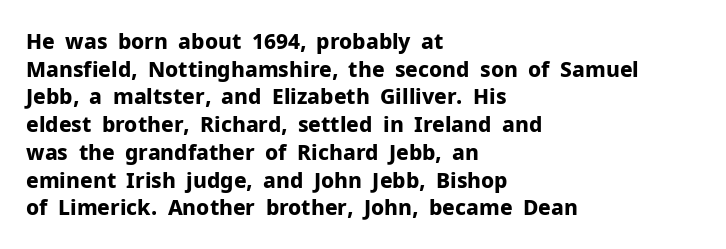
{"italic": "no", "bold": "yes", "underline": "no", "align": "left", "line_spacing": "normal", "line_spacing_ratio": 1.32, "letter_spacing": "normal", "letter_spacing_em": 0.0, "glyph_px": 21}
